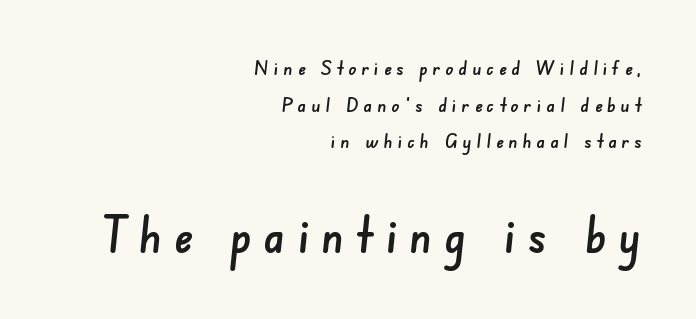
{"serif": "no", "width": "normal", "stroke_contrast": "low", "x_height": "small", "monospaced": "no", "underline": "no", "align": "right", "line_spacing_ratio": 1.83, "letter_spacing": "wide", "letter_spacing_em": 0.25, "larger_block": "second", "size_ratio": 2.45, "glyph_px": 49}
